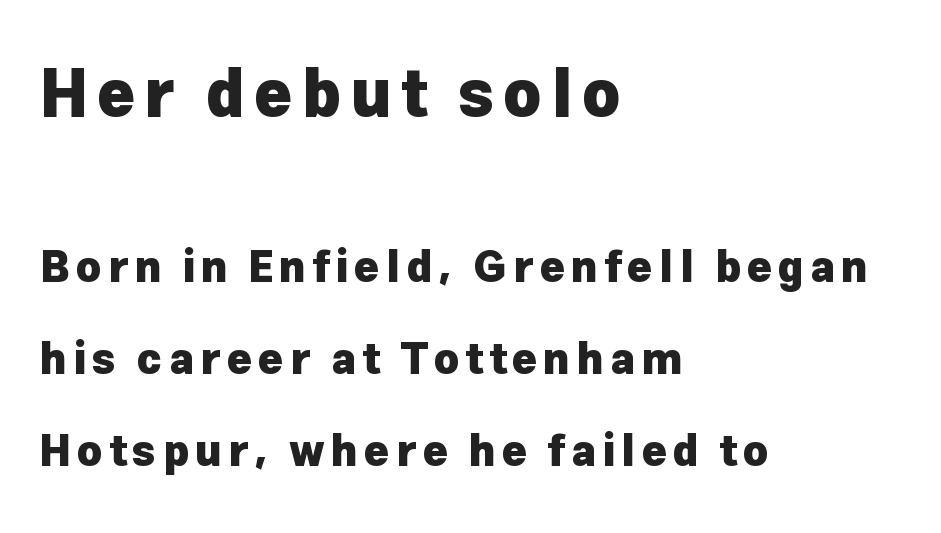
Caption: multi-line text, flush left, ragged right. How would I describe the line gaps? Wide and relaxed. Stroke terminals: plain, sans-serif. Summary of weight: heavy, a full bold. A clean baseline with only descenders dipping below it. Here the designer chose a conventional face with non-uniform glyph widths.
